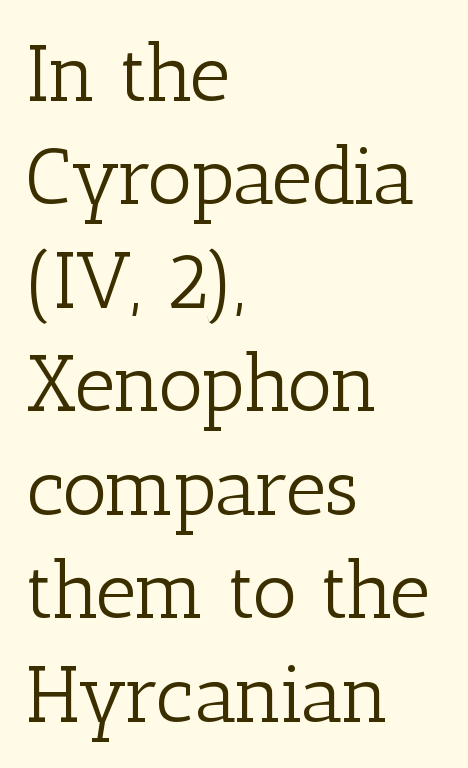
{"serif": "yes", "italic": "no", "bold": "no", "weight": "light", "width": "normal", "stroke_contrast": "low", "x_height": "medium", "monospaced": "no", "underline": "no", "align": "left", "line_spacing": "normal", "line_spacing_ratio": 1.31, "letter_spacing": "normal", "letter_spacing_em": 0.0, "glyph_px": 79}
